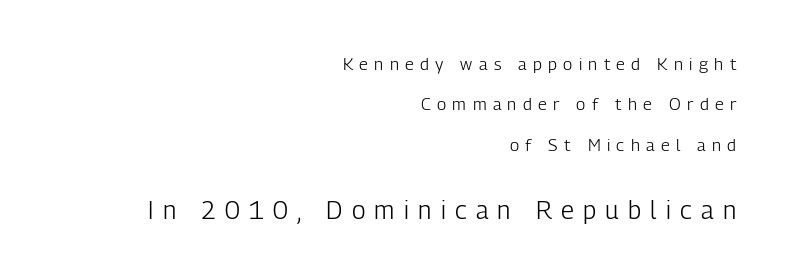
Q: Is the text bold? A: No.
Q: Is the text italic (slanted)? A: No, it is upright.
Q: Is the text underlined? A: No.
Q: How is the paragraph aligned? A: Right-aligned.
Q: Is the spacing between letters normal or unusually wide? A: Unusually wide.
Q: Is the spacing between lines tight, normal or loose? A: Loose.
Q: Which block of text is set in a larger size, the first (top) or the second (bottom)? A: The second (bottom) one.
